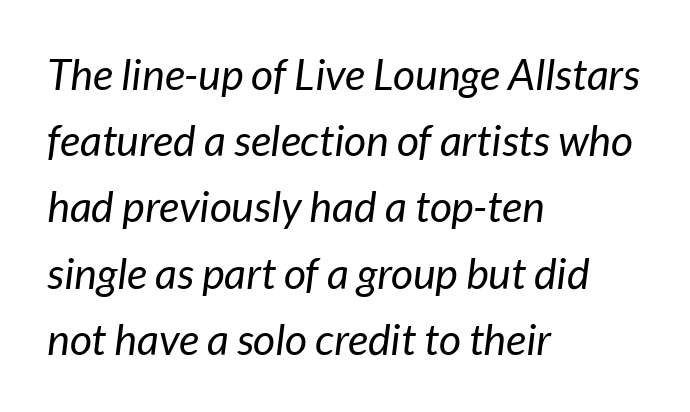
{"italic": "yes", "lean": "right", "slant_degrees": 7, "bold": "no", "weight": "regular", "width": "normal", "stroke_contrast": "low", "x_height": "medium", "monospaced": "no", "underline": "no", "align": "left", "line_spacing": "normal", "line_spacing_ratio": 1.54, "letter_spacing": "normal", "letter_spacing_em": 0.0, "glyph_px": 43}
